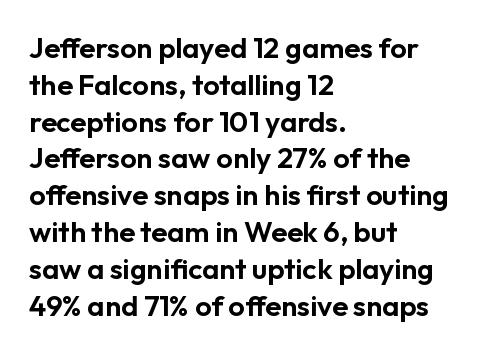
The image shows 29 px sans-serif type, upright; set left-aligned, normal line spacing (1.27x), normal letter spacing, not underlined; low stroke contrast and a medium x-height.
